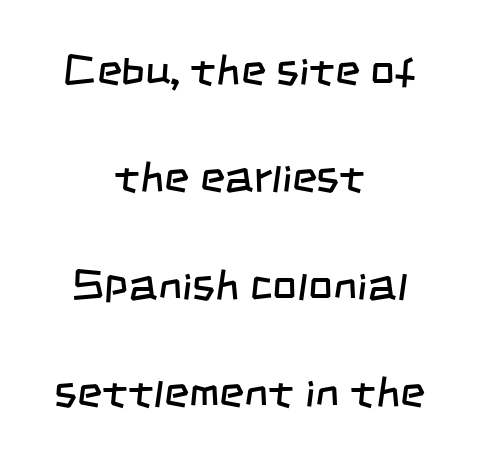
Q: Is the text bold? A: No.
Q: Is the typeface a serif or a sans-serif typeface? A: Sans-serif.
Q: Is the text underlined? A: No.
Q: How is the paragraph aligned? A: Centered.
Q: Is the spacing between letters normal or unusually wide? A: Normal.
Q: Is the spacing between lines tight, normal or loose? A: Loose.
Q: Width (condensed, normal, or wide)? A: Condensed.
Q: Stroke contrast? A: Low.
Q: x-height? A: Large.
Q: Monospaced? A: No.
